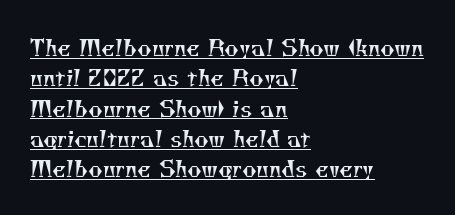
The image shows 22 px text type; set left-aligned, normal line spacing (1.38x), normal letter spacing, underlined.
